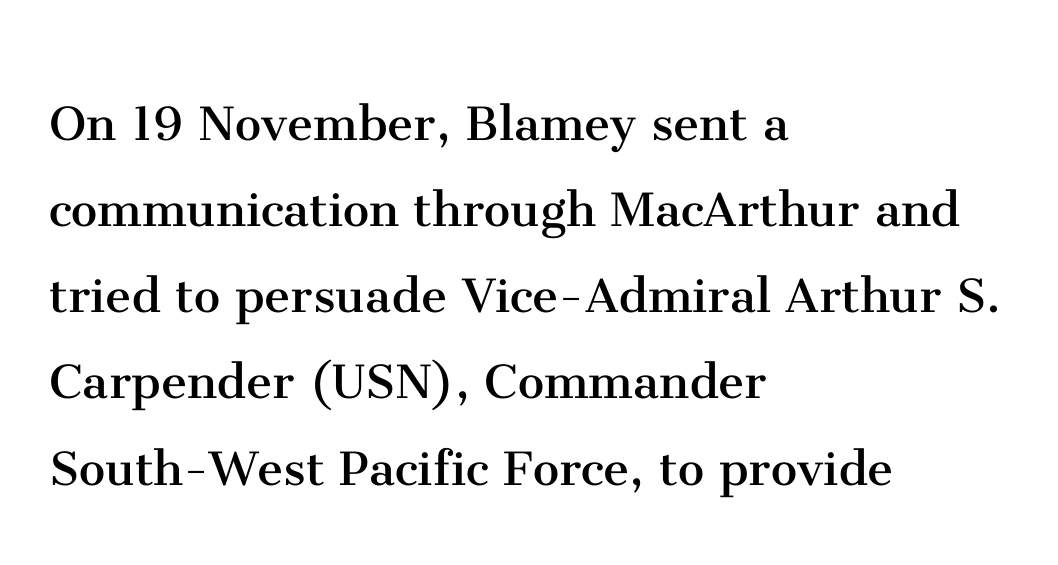
The image shows 59 px regular-weight serif type, upright; set left-aligned, normal line spacing (1.46x), normal letter spacing, not underlined; medium stroke contrast and a medium x-height.
